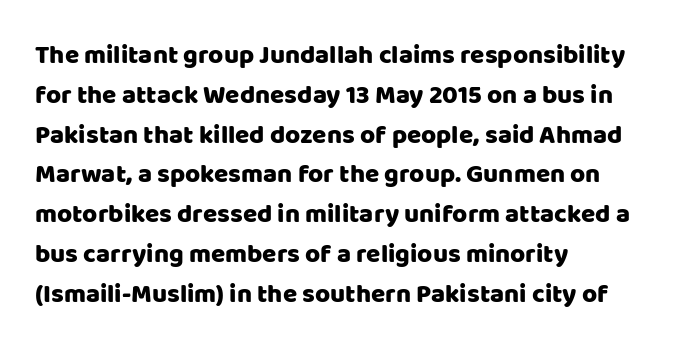
{"italic": "no", "underline": "no", "align": "left", "line_spacing": "normal", "line_spacing_ratio": 1.53, "letter_spacing": "normal", "letter_spacing_em": 0.0, "glyph_px": 26}
